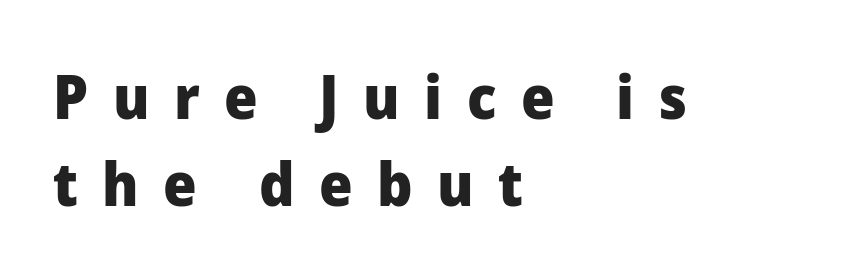
Rendered with straight, roman letterforms. The line-height multiplier appears to be the usual default. One-word summary of the alignment: left. The letters carry no serifs — their stems end cleanly without finishing strokes.
